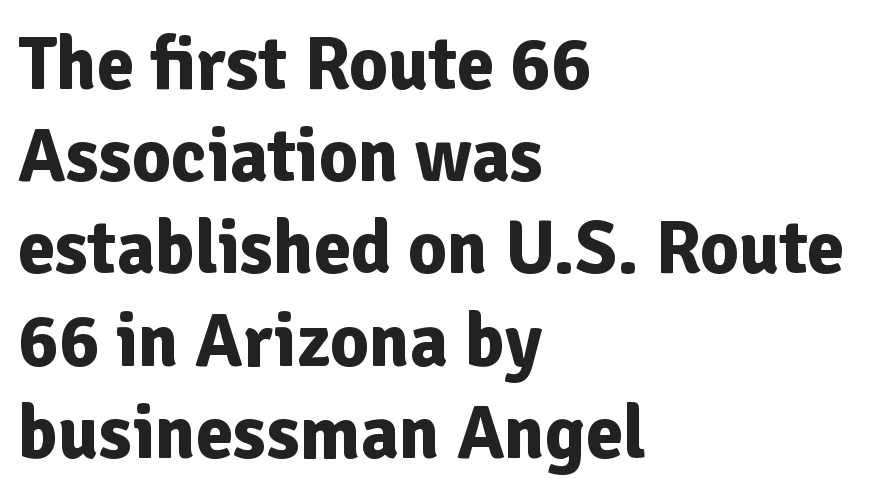
Q: Is the text bold? A: Yes.
Q: Is the text italic (slanted)? A: No, it is upright.
Q: Is the typeface a serif or a sans-serif typeface? A: Sans-serif.
Q: Is the text underlined? A: No.
Q: How is the paragraph aligned? A: Left-aligned.
Q: Is the spacing between letters normal or unusually wide? A: Normal.
Q: Width (condensed, normal, or wide)? A: Normal.
Q: Stroke contrast? A: Low.
Q: x-height? A: Medium.
Q: Monospaced? A: No.
